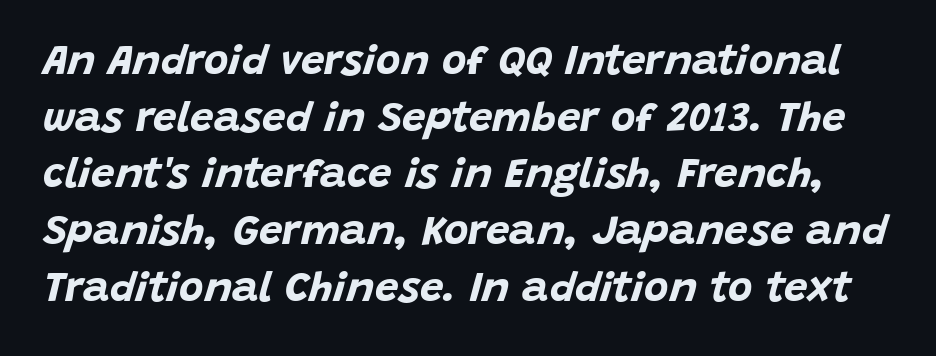
{"italic": "yes", "lean": "right", "slant_degrees": 15, "bold": "yes", "weight": "bold", "width": "normal", "stroke_contrast": "low", "x_height": "large", "monospaced": "no", "underline": "no", "line_spacing": "normal", "line_spacing_ratio": 1.35, "letter_spacing": "normal", "letter_spacing_em": 0.0, "glyph_px": 42}
